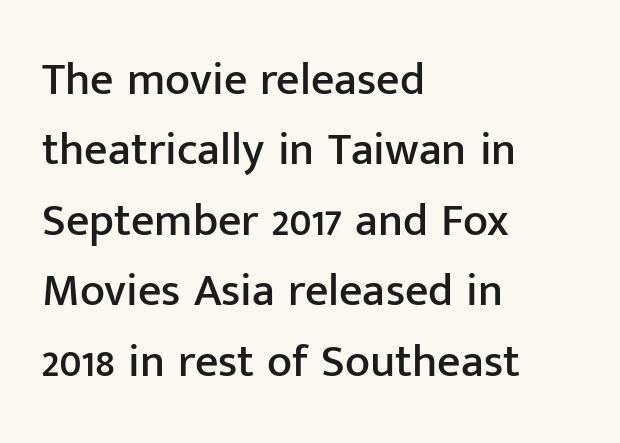
Q: Is the text italic (slanted)? A: No, it is upright.
Q: Is the typeface a serif or a sans-serif typeface? A: Sans-serif.
Q: Is the text underlined? A: No.
Q: How is the paragraph aligned? A: Left-aligned.
Q: Is the spacing between letters normal or unusually wide? A: Normal.
Q: Is the spacing between lines tight, normal or loose? A: Normal.
Q: Width (condensed, normal, or wide)? A: Normal.
Q: Stroke contrast? A: Low.
Q: x-height? A: Medium.
Q: Monospaced? A: No.
